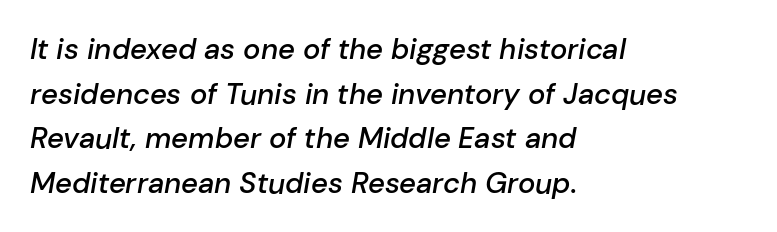
{"italic": "yes", "lean": "right", "slant_degrees": 10, "bold": "semi", "weight": "semibold", "width": "normal", "stroke_contrast": "low", "x_height": "medium", "monospaced": "no", "underline": "no", "align": "left", "line_spacing": "normal", "line_spacing_ratio": 1.54, "letter_spacing": "normal", "letter_spacing_em": 0.0, "glyph_px": 29}
